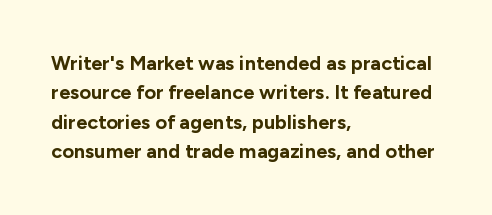
{"italic": "no", "bold": "yes", "underline": "no", "align": "left", "line_spacing": "normal", "line_spacing_ratio": 1.47, "letter_spacing": "normal", "letter_spacing_em": 0.0, "glyph_px": 20}
